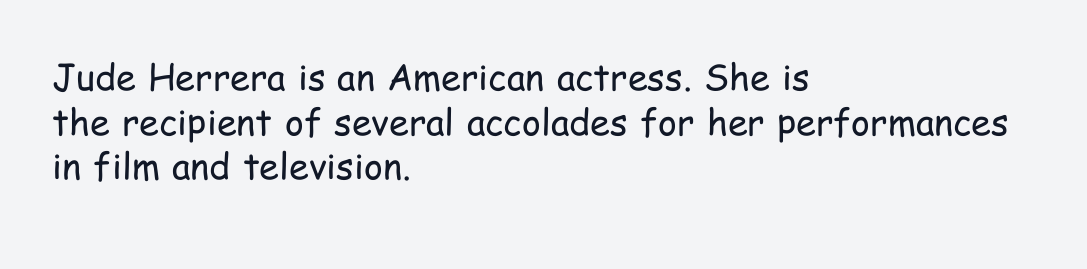
{"serif": "no", "italic": "no", "bold": "no", "weight": "regular", "width": "condensed", "stroke_contrast": "low", "x_height": "medium", "monospaced": "no", "underline": "no", "align": "left", "line_spacing_ratio": 1.24, "letter_spacing": "normal", "letter_spacing_em": 0.0, "glyph_px": 36}
